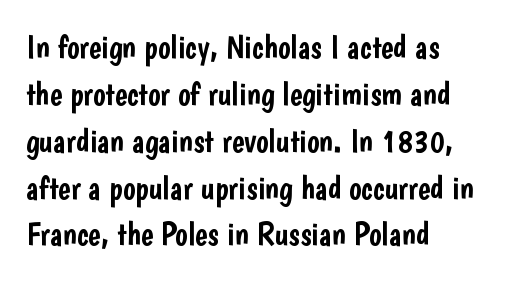
Q: Is the text italic (slanted)? A: No, it is upright.
Q: Is the typeface a serif or a sans-serif typeface? A: Sans-serif.
Q: Is the text underlined? A: No.
Q: How is the paragraph aligned? A: Left-aligned.
Q: Is the spacing between letters normal or unusually wide? A: Normal.
Q: Is the spacing between lines tight, normal or loose? A: Normal.
Q: Width (condensed, normal, or wide)? A: Condensed.
Q: Stroke contrast? A: Low.
Q: x-height? A: Medium.
Q: Monospaced? A: No.
